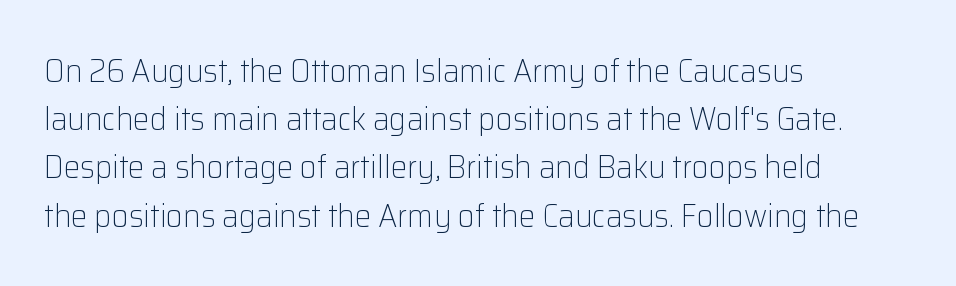
Letters have the restrained weight of plain body copy at most. Do the characters align in a grid? No, the font is proportional. Does the copy run flush right? No — it runs flush left. This sample uses plain, unmodified letter spacing. A typesetter would call this leading conventional body-copy spacing. Ordinary non-slanted type is in use.
